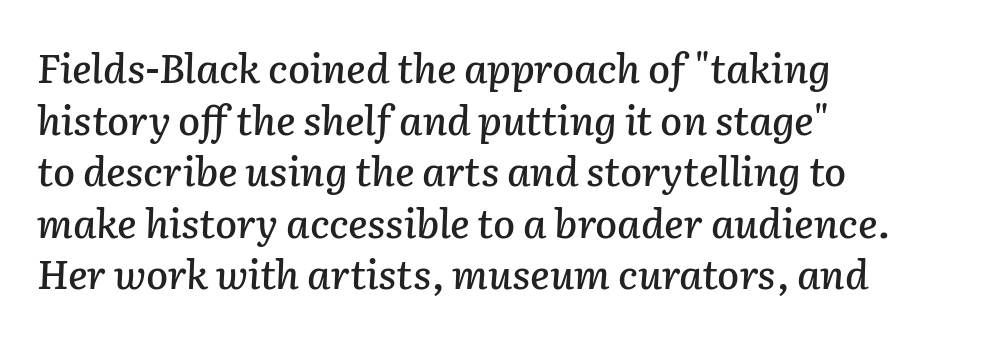
The image shows 40 px text type, italic (leaning right); set left-aligned, normal line spacing (1.29x), normal letter spacing, not underlined; low stroke contrast and a medium x-height.
